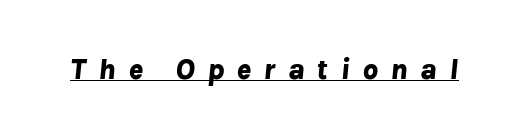
The image shows 30 px bold type, italic (leaning right); set unusually wide letter spacing (+0.41 em), underlined; low stroke contrast and a medium x-height.
